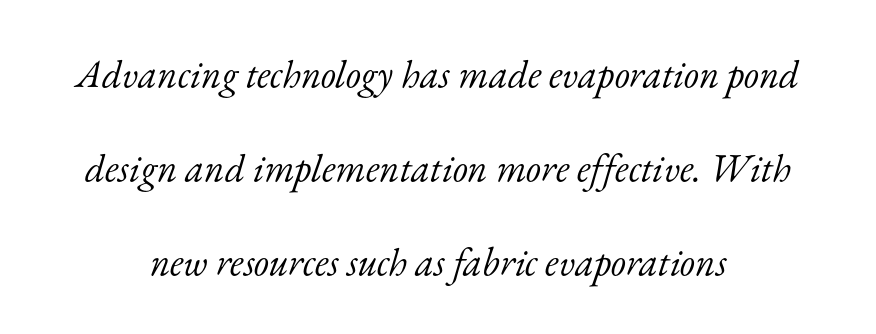
{"serif": "yes", "italic": "yes", "lean": "right", "slant_degrees": 17, "bold": "no", "weight": "light", "width": "normal", "stroke_contrast": "low", "x_height": "small", "monospaced": "no", "underline": "no", "align": "center", "line_spacing": "loose", "line_spacing_ratio": 2.41, "letter_spacing": "normal", "letter_spacing_em": 0.0, "glyph_px": 39}
